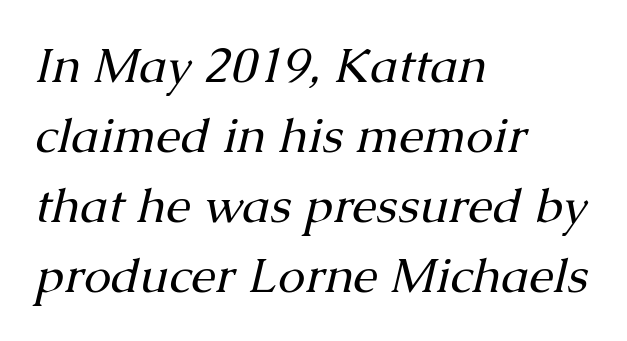
The image shows 49 px regular-weight serif type, italic (leaning right); set left-aligned, normal line spacing (1.43x), normal letter spacing, not underlined; medium stroke contrast and a medium x-height.
